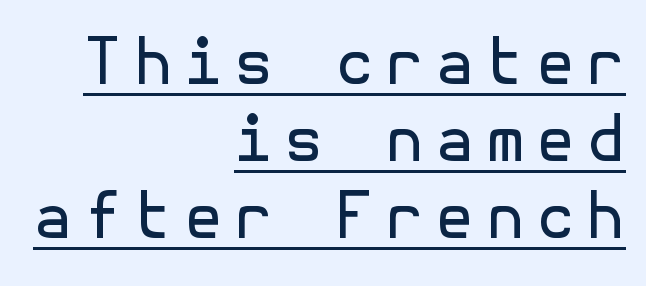
{"serif": "no", "italic": "no", "bold": "no", "weight": "regular", "width": "normal", "x_height": "medium", "underline": "yes", "align": "right", "line_spacing_ratio": 1.22, "glyph_px": 63}
